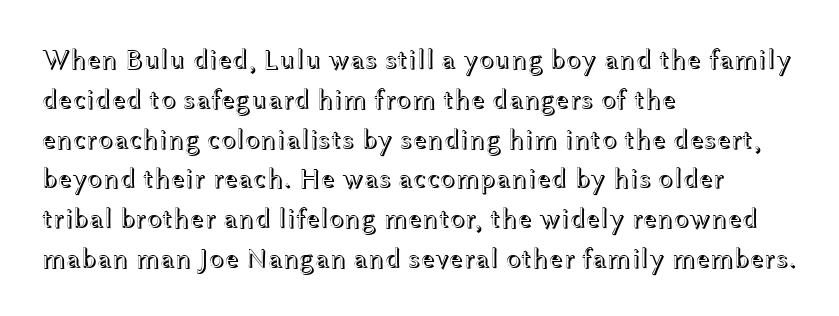
Character widths vary here, with narrow letters taking less room than wide ones. Spacing between characters is what you'd get straight out of the box. The gap between lines stays unmarked. Leading: standard. Does the lettering tilt? It doesn't — this is upright. Each line starts at the same left margin while the right side varies.
